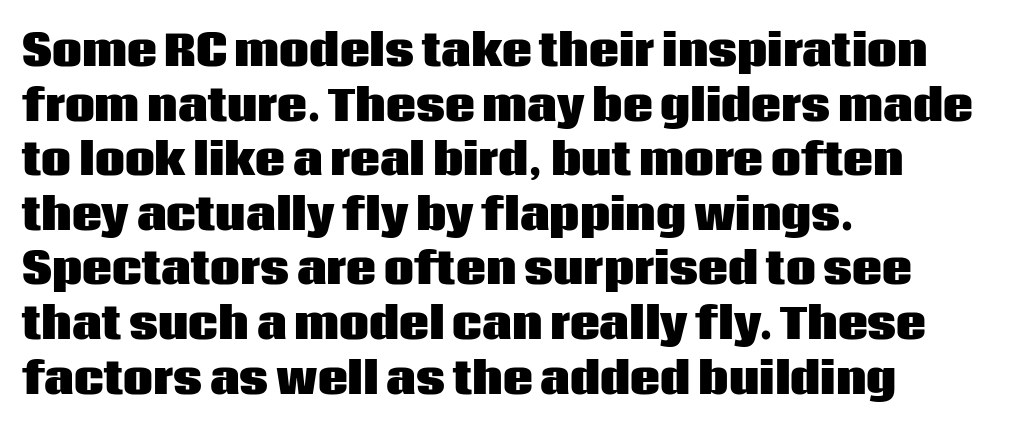
{"serif": "no", "italic": "no", "bold": "yes", "weight": "heavy", "width": "normal", "stroke_contrast": "low", "x_height": "large", "monospaced": "no", "underline": "no", "align": "left", "line_spacing": "normal", "line_spacing_ratio": 1.3, "letter_spacing": "normal", "letter_spacing_em": 0.0, "glyph_px": 42}
